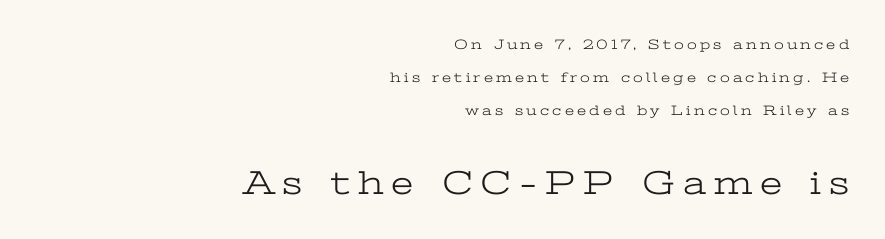
The image shows 34 px light, wide serif type, upright; set right-aligned, loose line spacing (2.37x), unusually wide letter spacing (+0.23 em), not underlined; the second (bottom) block is 2.43x larger; low stroke contrast and a medium x-height.
